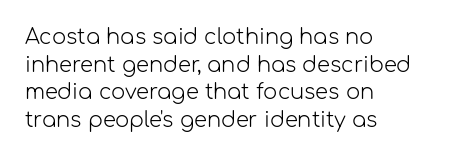
Q: Is the text bold? A: No.
Q: Is the text italic (slanted)? A: No, it is upright.
Q: Is the text underlined? A: No.
Q: How is the paragraph aligned? A: Left-aligned.
Q: Is the spacing between letters normal or unusually wide? A: Normal.
Q: Is the spacing between lines tight, normal or loose? A: Normal.
